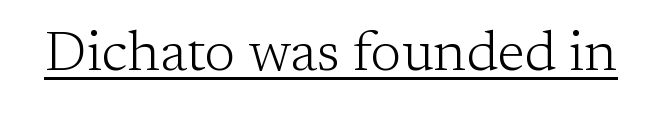
The image shows 56 px light serif type, upright; set normal letter spacing, underlined; low stroke contrast and a medium x-height.
